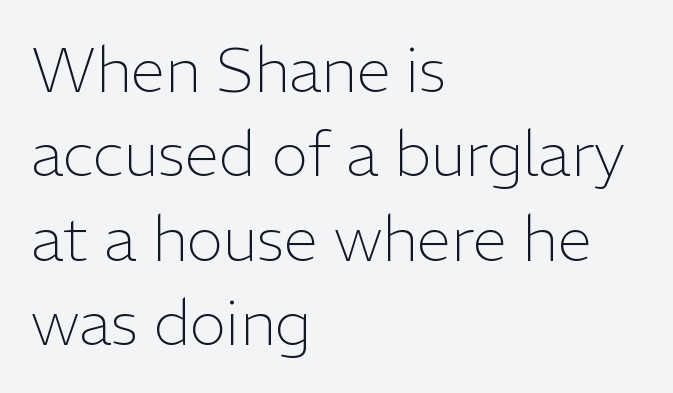
The image shows 62 px light sans-serif type, upright; set left-aligned, normal line spacing (1.36x), normal letter spacing, not underlined; low stroke contrast and a medium x-height.
